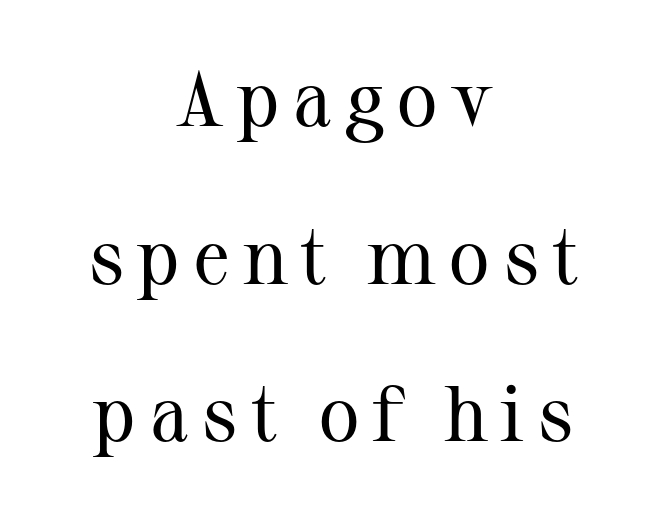
Q: Is the text bold? A: No.
Q: Is the text italic (slanted)? A: No, it is upright.
Q: Is the typeface a serif or a sans-serif typeface? A: Serif.
Q: Is the text underlined? A: No.
Q: How is the paragraph aligned? A: Centered.
Q: Is the spacing between lines tight, normal or loose? A: Loose.
Q: Width (condensed, normal, or wide)? A: Normal.
Q: Stroke contrast? A: Medium.
Q: x-height? A: Medium.
Q: Monospaced? A: No.
